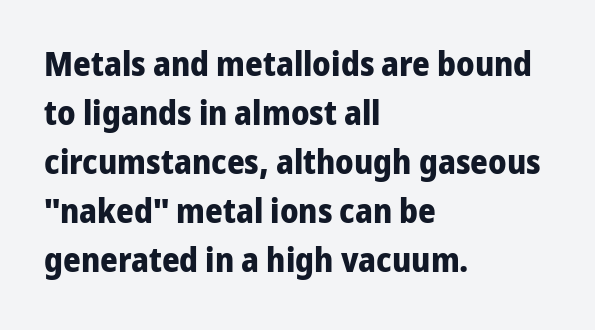
The image shows 34 px bold sans-serif type, upright; set left-aligned, normal line spacing (1.44x), normal letter spacing, not underlined; low stroke contrast and a medium x-height.
